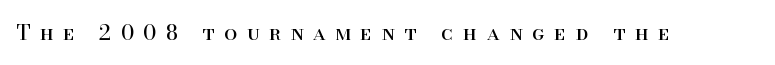
{"italic": "no", "bold": "no", "underline": "no", "letter_spacing": "wide", "letter_spacing_em": 0.46, "glyph_px": 21}
